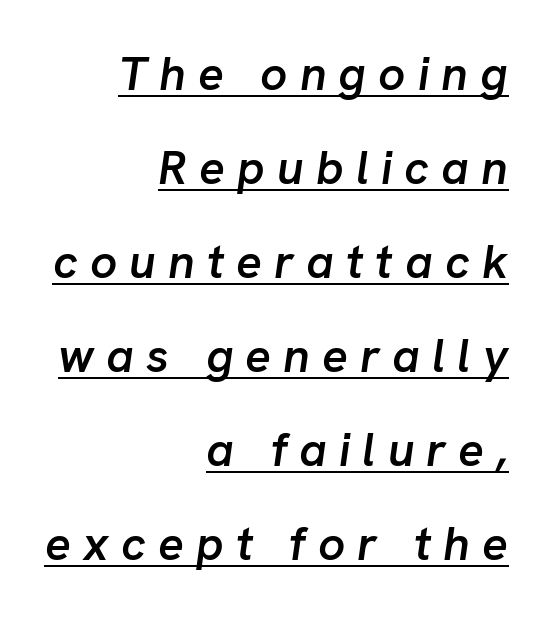
The passage shown is underscored from start to finish. Note the varied advance widths — an 'i' is clearly narrower than an 'm'. A great deal of white space separates one row of letters from the next. A typesetter would call this heavily tracked-out type. These lines stack with their right ends in a neat column.
